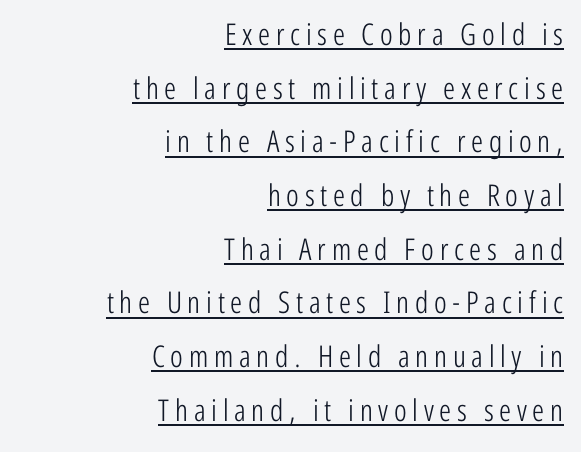
Q: Is the text bold? A: No.
Q: Is the text italic (slanted)? A: No, it is upright.
Q: Is the typeface a serif or a sans-serif typeface? A: Sans-serif.
Q: Is the text underlined? A: Yes.
Q: How is the paragraph aligned? A: Right-aligned.
Q: Width (condensed, normal, or wide)? A: Condensed.
Q: Stroke contrast? A: Low.
Q: x-height? A: Medium.
Q: Monospaced? A: No.
